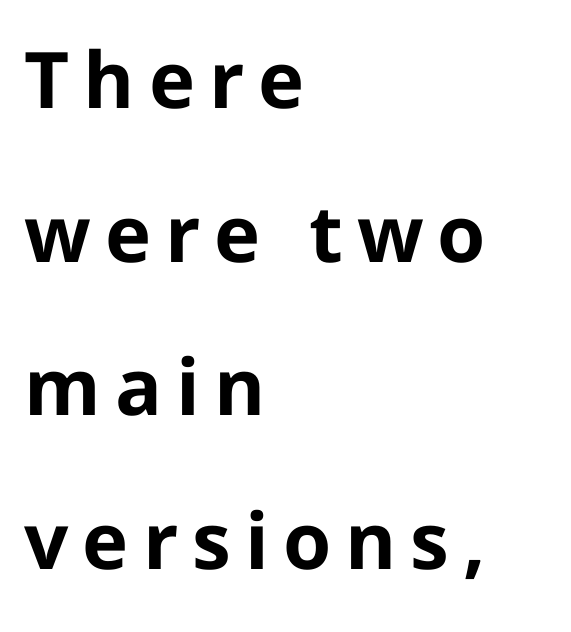
Here the designer chose a conventional face with non-uniform glyph widths. The typography opts for an upright posture over an oblique one. Is the block centered? No — it sits flush against the left margin. Stroke thickness is high; the sample reads as a true bold. The baseline area is clear.
